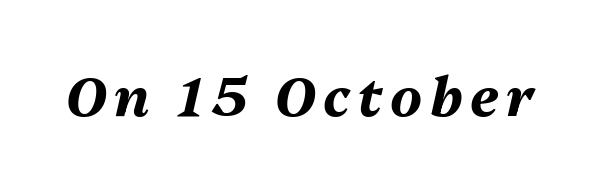
A dark, heavy texture on the line: the type is bold. Spacing verdict: proportional, widths tailored to each character. The typography opts for an oblique posture over an upright one. The baseline area is clear.
